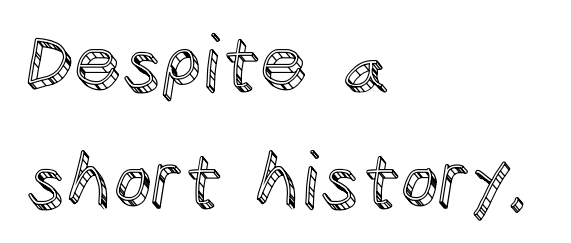
The image shows 76 px text type; set left-aligned, normal line spacing (1.54x), normal letter spacing, not underlined; a large x-height.
